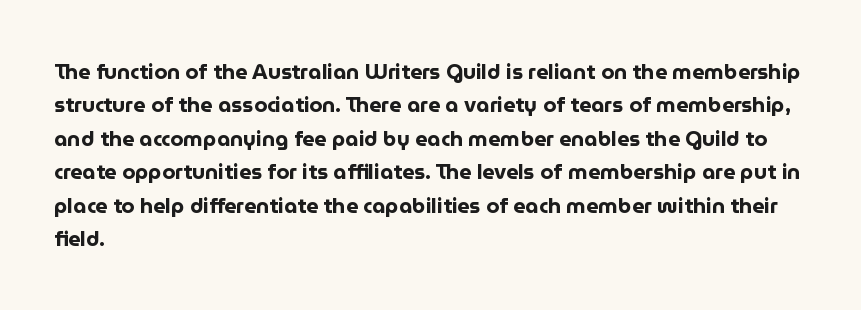
The image shows 21 px bold type, upright; set left-aligned, normal line spacing (1.59x), normal letter spacing, not underlined.
